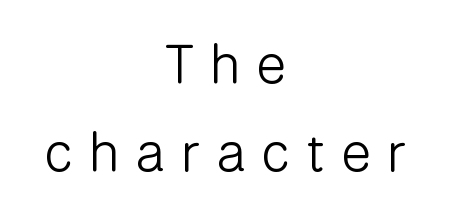
Interline gaps are of average width in this sample. Centered paragraph, ragged on both sides. Vertical strokes here are truly vertical. Examine the stroke ends and you'll find no serifs.
